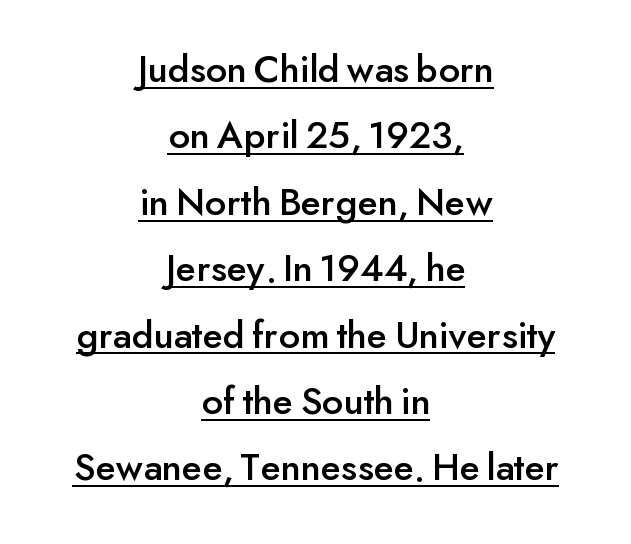
Looks like someone drew a line under every word here. Leading: standard. Horizontally, the lines are justified to the midpoint only. You could call the tracking neutral — neither tight nor loose.
